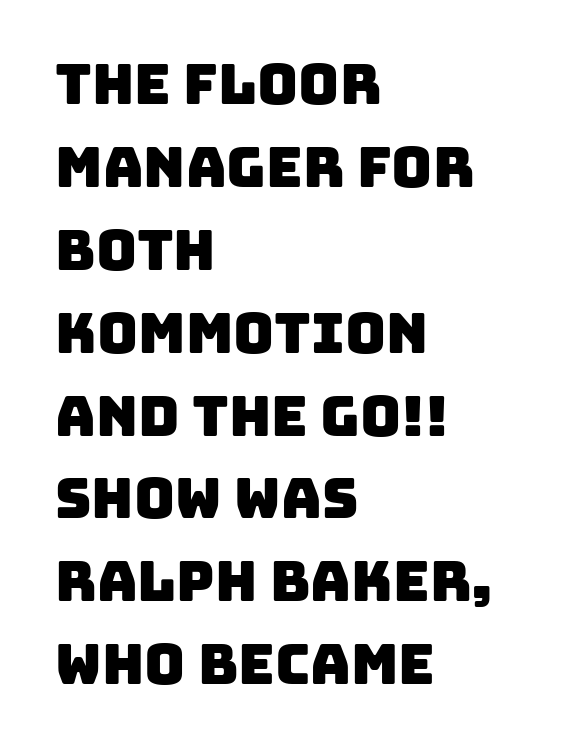
The image shows 56 px sans-serif type; set left-aligned, normal line spacing (1.48x), normal letter spacing, not underlined; low stroke contrast and a large x-height.
